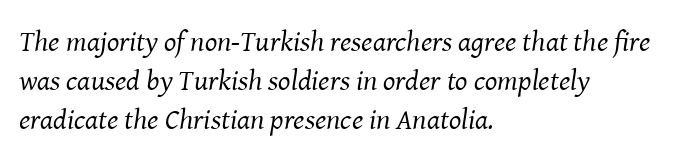
{"serif": "yes", "italic": "yes", "lean": "right", "slant_degrees": 8, "bold": "no", "weight": "regular", "width": "normal", "stroke_contrast": "medium", "x_height": "medium", "monospaced": "no", "underline": "no", "align": "left", "line_spacing": "normal", "line_spacing_ratio": 1.35, "letter_spacing": "normal", "letter_spacing_em": 0.0, "glyph_px": 29}
